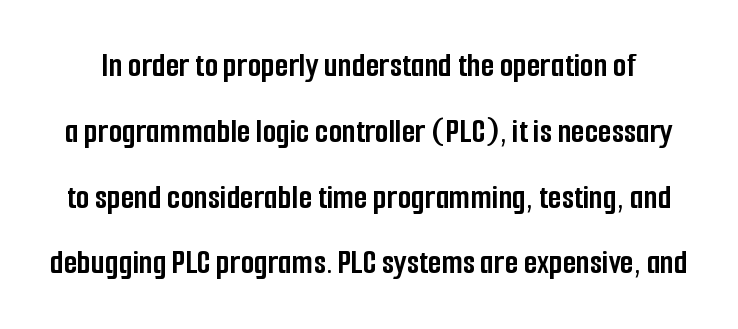
The image shows 35 px semibold, condensed sans-serif type, upright; set line spacing 1.88x, normal letter spacing, not underlined; low stroke contrast and a medium x-height.
